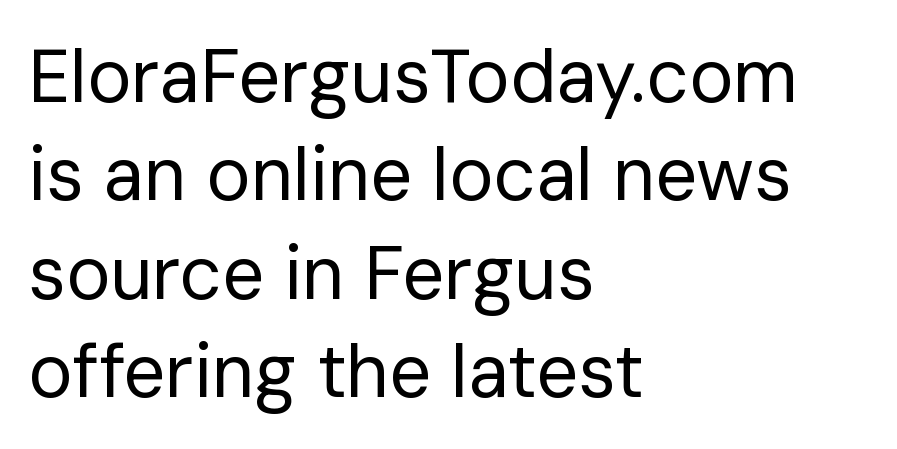
Check the space under the baseline: it is left empty. Horizontal alignment here is leftward, the default for most running prose. Tracking here is standard; glyphs follow each other at the usual distance. Is this a fixed-width face? No — the glyphs have proportional, varying widths. On a weight scale, this lands at 450 or below.
